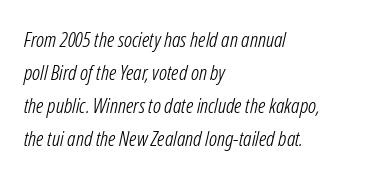
Bold? No — there's no thickening of the strokes. Quick note: interline space is typical. Typeset ragged right — the left edge is the straight one. Slanted lettering throughout. The zone under the glyphs is completely vacant.
